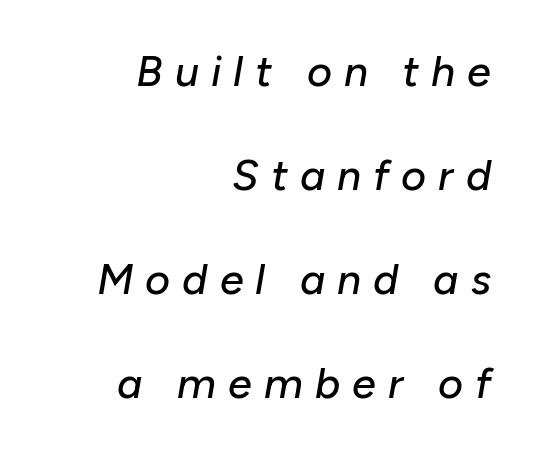
Yep, that's italic — everything's leaning. The foot of each line stays bare and open. Each line ends at the same right margin while the left side varies. The designer dialed line spacing up above the default. Characters follow at a spacing far wider than the type designer built in. Looks like regular typesetting: each glyph gets only the width it needs.
